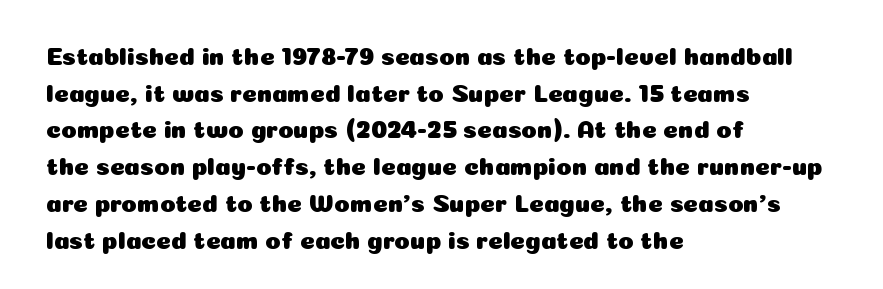
Q: Is the text italic (slanted)? A: No, it is upright.
Q: Is the text underlined? A: No.
Q: How is the paragraph aligned? A: Left-aligned.
Q: Is the spacing between letters normal or unusually wide? A: Normal.
Q: Is the spacing between lines tight, normal or loose? A: Normal.
